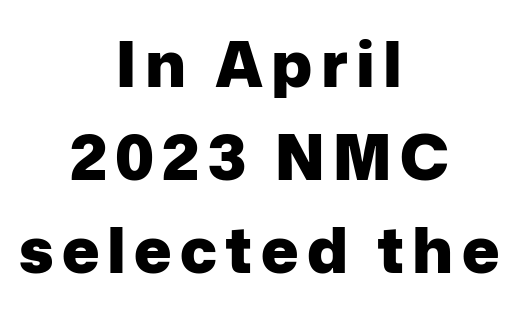
The image shows 63 px heavy sans-serif type, upright; set centered, normal line spacing (1.48x), not underlined; low stroke contrast and a medium x-height.
